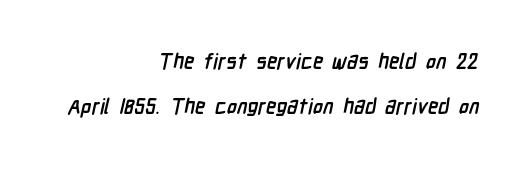
Q: Is the text bold? A: Yes.
Q: Is the text underlined? A: No.
Q: How is the paragraph aligned? A: Right-aligned.
Q: Is the spacing between letters normal or unusually wide? A: Normal.
Q: Is the spacing between lines tight, normal or loose? A: Loose.
